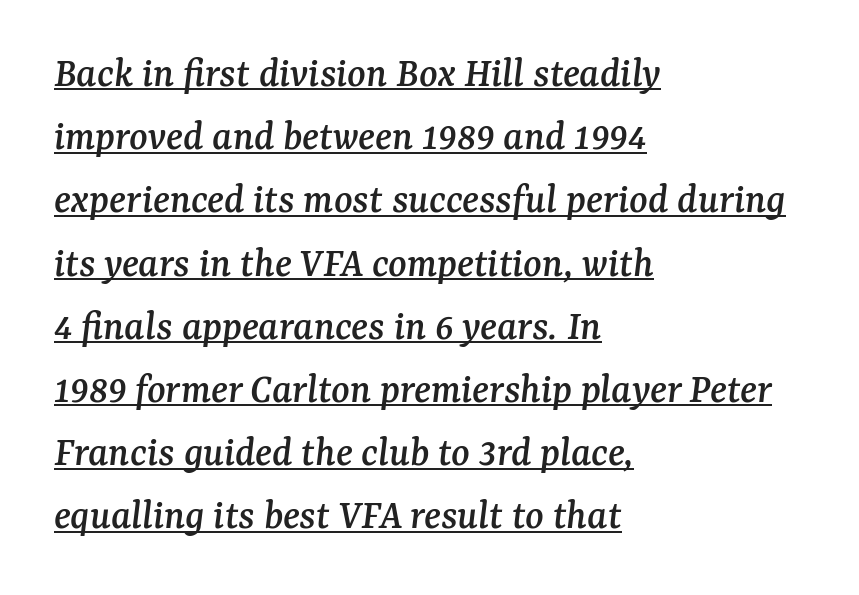
A student would call this left alignment; a typographer would say flush left, rag right. Compared with ordinary roman type, these characters are visibly tilted. In terms of letterspacing, this is plain default setting. A continuous stroke trails under the words, as in a hyperlink.
